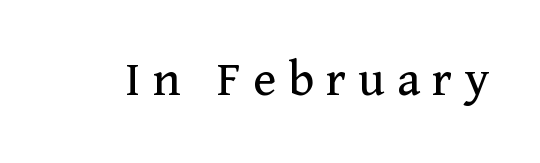
This sample uses an upright cut, with every glyph sitting square on the baseline. Check the space under the baseline: it is left empty. Do the characters align in a grid? No, the font is proportional. The passage shown is typeset with a serif family.
